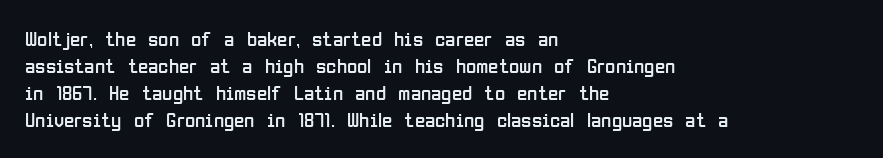
Q: Is the text bold? A: No.
Q: Is the text italic (slanted)? A: No, it is upright.
Q: Is the text underlined? A: No.
Q: How is the paragraph aligned? A: Left-aligned.
Q: Is the spacing between letters normal or unusually wide? A: Normal.
Q: Is the spacing between lines tight, normal or loose? A: Normal.
